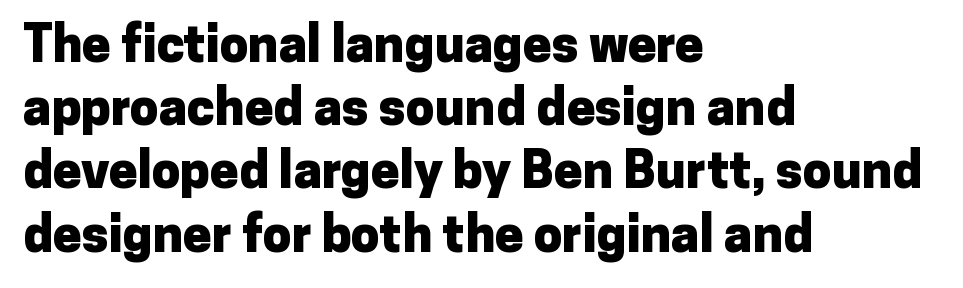
Each letter's strokes conclude bluntly, with no projecting serifs. Heavy-handed strokes throughout: this text is bold. The passage shown is not underscored anywhere. This is roman type, the default non-slanted kind.
